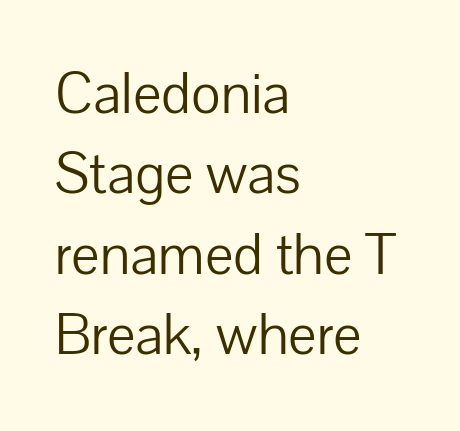
{"serif": "no", "italic": "no", "bold": "no", "weight": "light", "width": "normal", "stroke_contrast": "low", "x_height": "medium", "monospaced": "no", "underline": "no", "align": "left", "line_spacing": "normal", "line_spacing_ratio": 1.34, "letter_spacing": "normal", "letter_spacing_em": 0.0, "glyph_px": 60}
